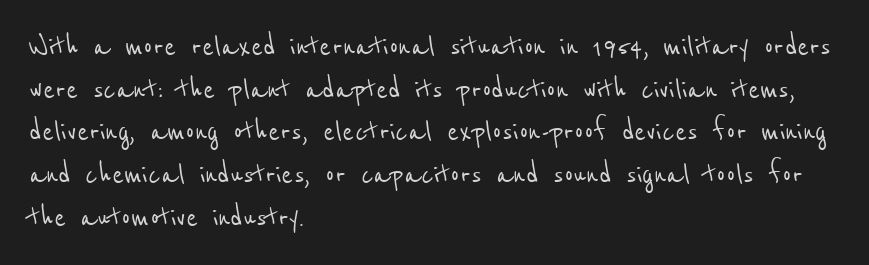
Q: Is the typeface a serif or a sans-serif typeface? A: Sans-serif.
Q: Is the text underlined? A: No.
Q: How is the paragraph aligned? A: Left-aligned.
Q: Is the spacing between letters normal or unusually wide? A: Normal.
Q: Width (condensed, normal, or wide)? A: Condensed.
Q: Stroke contrast? A: Low.
Q: x-height? A: Medium.
Q: Monospaced? A: No.
